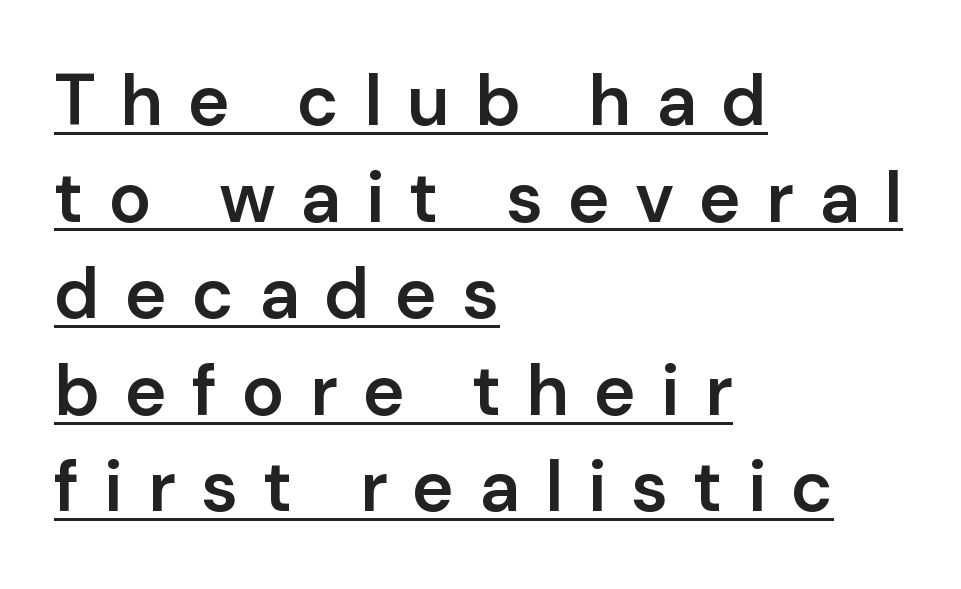
The passage shown has open, widely tracked lettering throughout. No italicization has been applied; the sample stays upright. How would I describe the line gaps? Plain and ordinary. Varying glyph widths throughout — classic text-font behaviour. Somebody hit Ctrl+U on this one — the words are underlined. Weight: semibold (demi).
